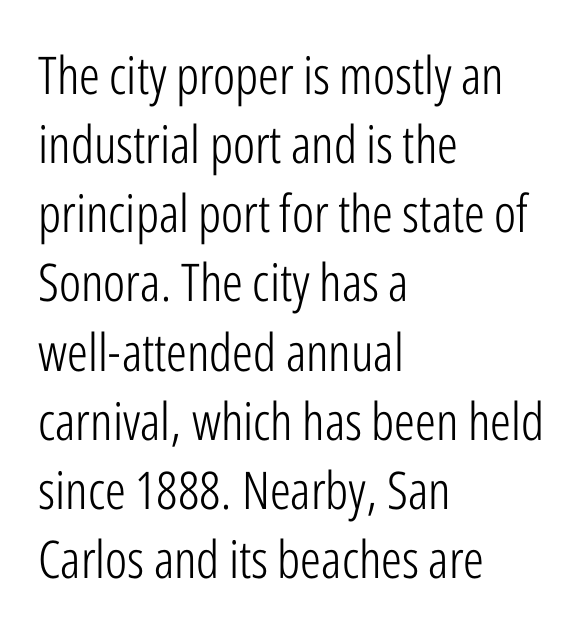
Q: Is the text bold? A: No.
Q: Is the text italic (slanted)? A: No, it is upright.
Q: Is the typeface a serif or a sans-serif typeface? A: Sans-serif.
Q: Is the text underlined? A: No.
Q: How is the paragraph aligned? A: Left-aligned.
Q: Is the spacing between letters normal or unusually wide? A: Normal.
Q: Is the spacing between lines tight, normal or loose? A: Normal.
Q: Width (condensed, normal, or wide)? A: Condensed.
Q: Stroke contrast? A: Low.
Q: x-height? A: Medium.
Q: Monospaced? A: No.
